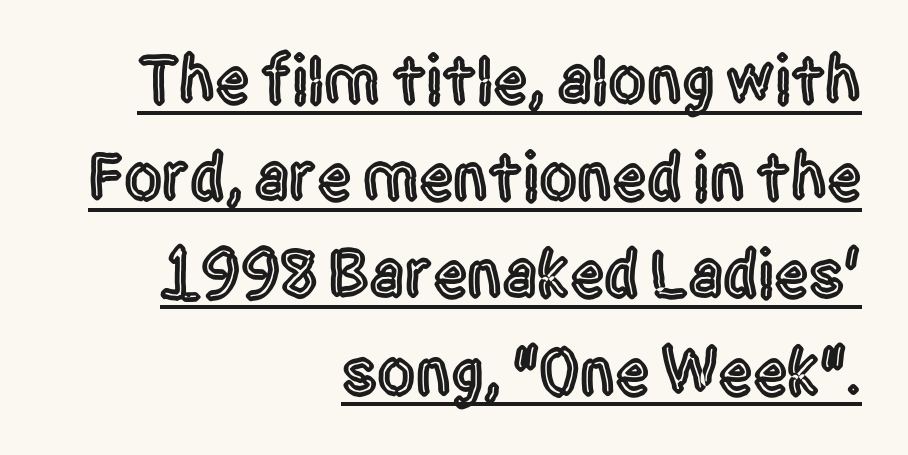
The image shows 68 px condensed sans-serif type, upright; set right-aligned, normal line spacing (1.43x), normal letter spacing, underlined; a large x-height.
